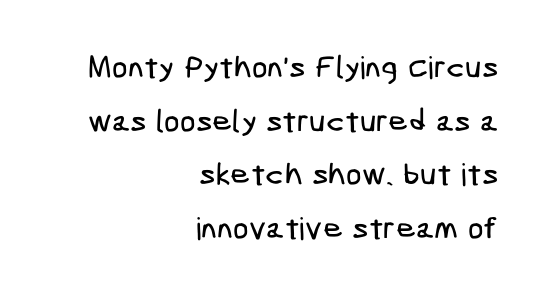
The image shows 31 px condensed sans-serif type; set right-aligned, line spacing 1.73x, normal letter spacing, not underlined; low stroke contrast and a medium x-height.
